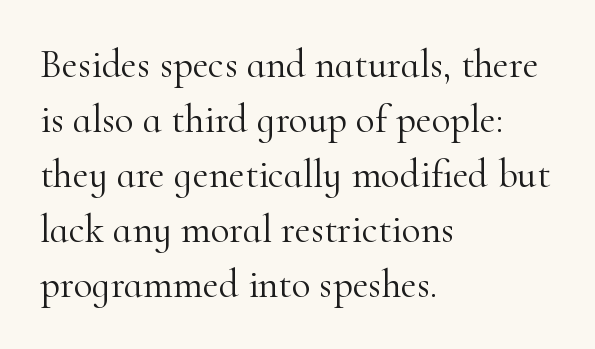
Q: Is the text bold? A: No.
Q: Is the text italic (slanted)? A: No, it is upright.
Q: Is the typeface a serif or a sans-serif typeface? A: Serif.
Q: Is the text underlined? A: No.
Q: How is the paragraph aligned? A: Left-aligned.
Q: Is the spacing between letters normal or unusually wide? A: Normal.
Q: Is the spacing between lines tight, normal or loose? A: Normal.
Q: Width (condensed, normal, or wide)? A: Normal.
Q: Stroke contrast? A: High.
Q: x-height? A: Small.
Q: Monospaced? A: No.
